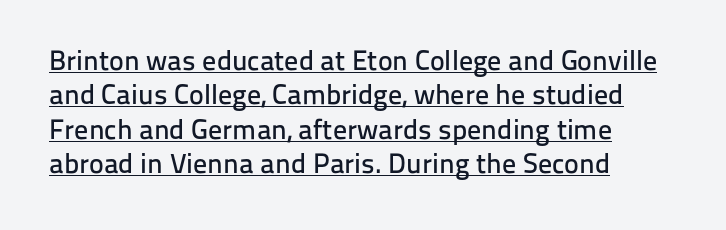
Check where the strokes stop: nothing finishes them off — pure sans. Compared with a centered layout, this one pins lines to the left instead. Default kerning and tracking; the words read as compact shapes. The face used here is proportionally spaced, like ordinary book or web type. This sample carries an underscore along the baseline area. The letters stand straight up with perfectly vertical stems.
